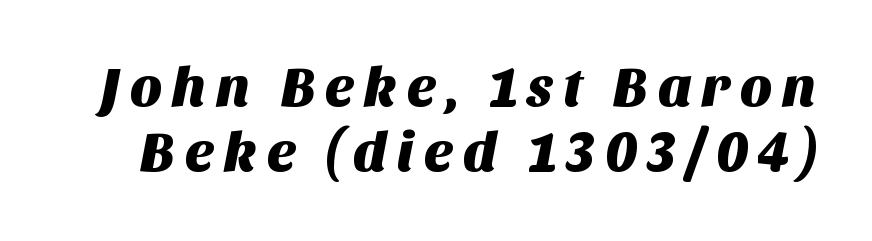
Regarding serifs, this sample does without them. Glance below the letters and you will spot only blank space. You could not count columns in this text — the font is proportionally spaced.
